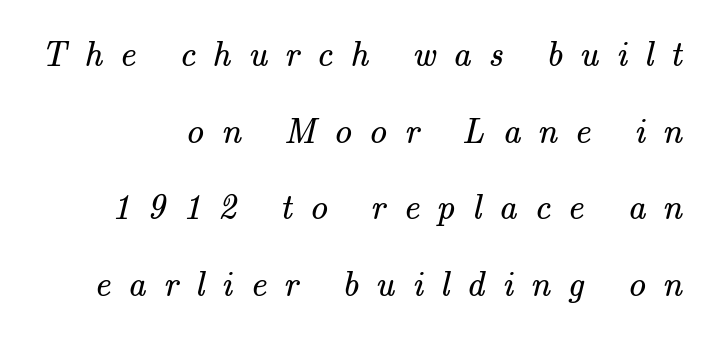
What stands out about the letter spacing? Its width — letters are far apart. Students, observe: this is what heavily led, spacious text looks like. Are there feet on the stems? There are — it's a serif. Looks like regular typesetting: each glyph gets only the width it needs. This is not heavy type; no bold has been used. Unmarked baselines from the first word to the last.
